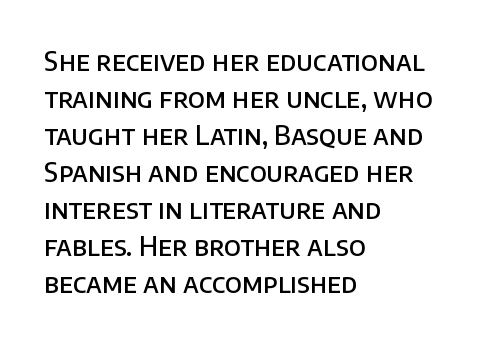
Q: Is the text bold? A: Semi-bold.
Q: Is the text italic (slanted)? A: No, it is upright.
Q: Is the text underlined? A: No.
Q: How is the paragraph aligned? A: Left-aligned.
Q: Is the spacing between letters normal or unusually wide? A: Normal.
Q: Is the spacing between lines tight, normal or loose? A: Normal.
